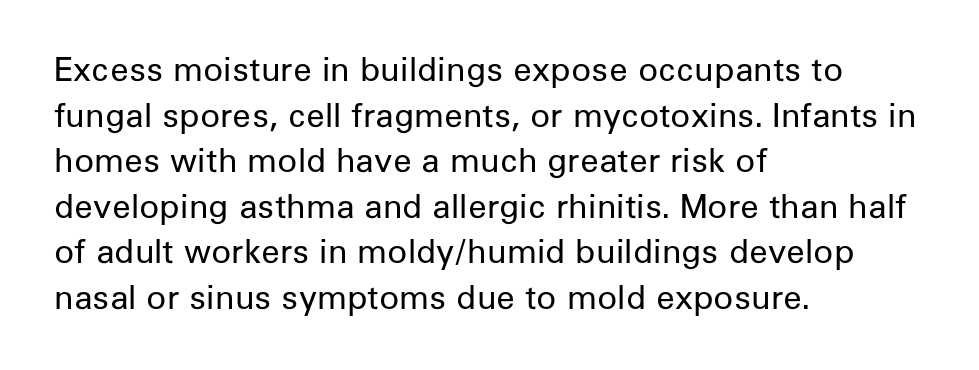
Q: Is the text bold? A: No.
Q: Is the text italic (slanted)? A: No, it is upright.
Q: Is the typeface a serif or a sans-serif typeface? A: Sans-serif.
Q: Is the text underlined? A: No.
Q: How is the paragraph aligned? A: Left-aligned.
Q: Is the spacing between letters normal or unusually wide? A: Normal.
Q: Is the spacing between lines tight, normal or loose? A: Normal.
Q: Width (condensed, normal, or wide)? A: Normal.
Q: Stroke contrast? A: Low.
Q: x-height? A: Medium.
Q: Monospaced? A: No.
